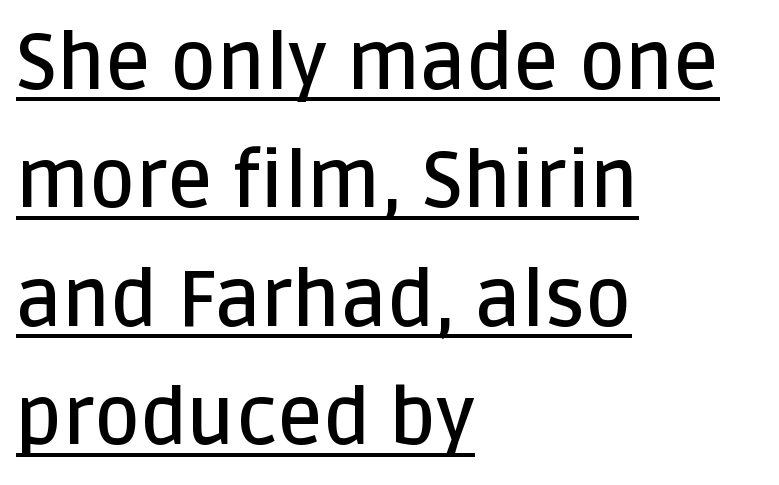
You can see a thin bar hugging the bottom of the glyphs. Whoever set this chose a conventional vertical rhythm. Regarding serifs, this sample does without them. Its strokes are somewhat broadened, the hallmark of semibold type. The axis of the letterforms is exactly vertical. Tracking here is standard; glyphs follow each other at the usual distance.
